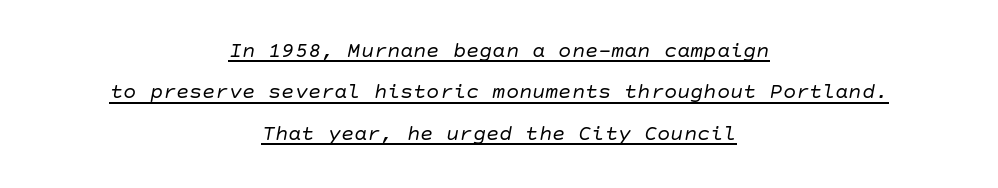
The image shows 22 px text type, italic (leaning right); set centered, line spacing 1.88x, normal letter spacing, underlined.
